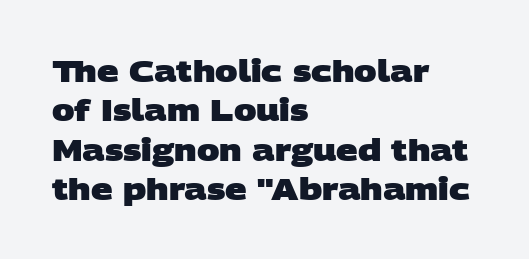
{"serif": "no", "bold": "yes", "weight": "heavy", "width": "wide", "stroke_contrast": "low", "x_height": "large", "monospaced": "no", "underline": "no", "align": "left", "line_spacing": "normal", "line_spacing_ratio": 1.31, "letter_spacing": "normal", "letter_spacing_em": 0.0, "glyph_px": 30}
